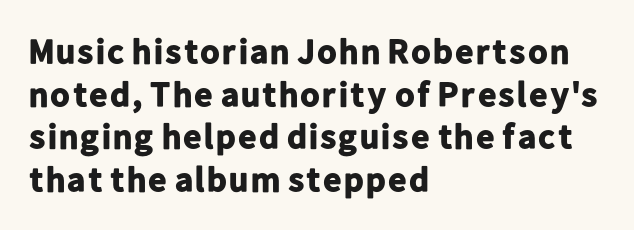
The image shows 35 px bold sans-serif type, upright; set left-aligned, line spacing 1.22x, normal letter spacing, not underlined; low stroke contrast and a medium x-height.
